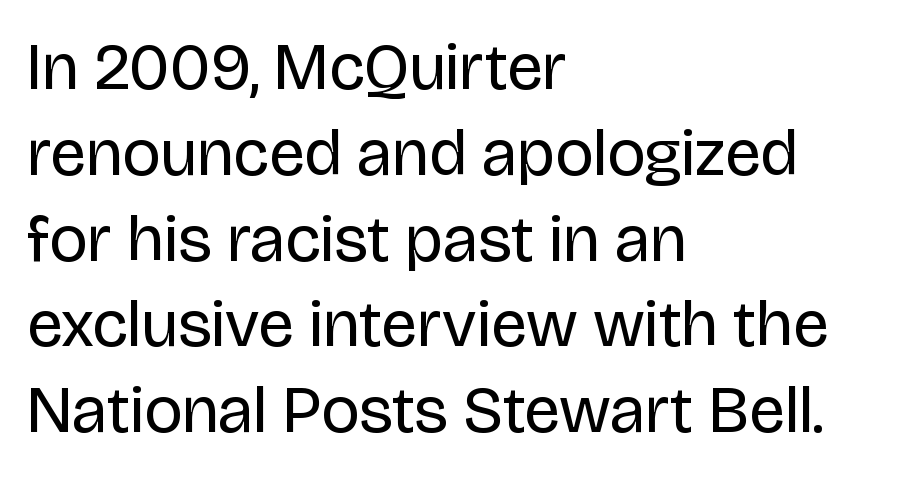
Q: Is the text bold? A: No.
Q: Is the text italic (slanted)? A: No, it is upright.
Q: Is the typeface a serif or a sans-serif typeface? A: Sans-serif.
Q: Is the text underlined? A: No.
Q: How is the paragraph aligned? A: Left-aligned.
Q: Is the spacing between letters normal or unusually wide? A: Normal.
Q: Is the spacing between lines tight, normal or loose? A: Normal.
Q: Width (condensed, normal, or wide)? A: Normal.
Q: Stroke contrast? A: Low.
Q: x-height? A: Large.
Q: Monospaced? A: No.
